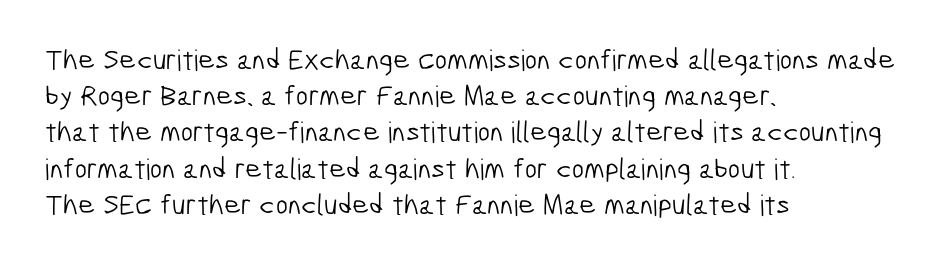
A student would call this left alignment; a typographer would say flush left, rag right. Stroke mass is kept to a normal reading level or below. Is this a fixed-width face? No — the glyphs have proportional, varying widths. Successive baselines arrive at the customary interval. Are there feet on the stems? There aren't — it's a sans. Bare-footed words on every line.
